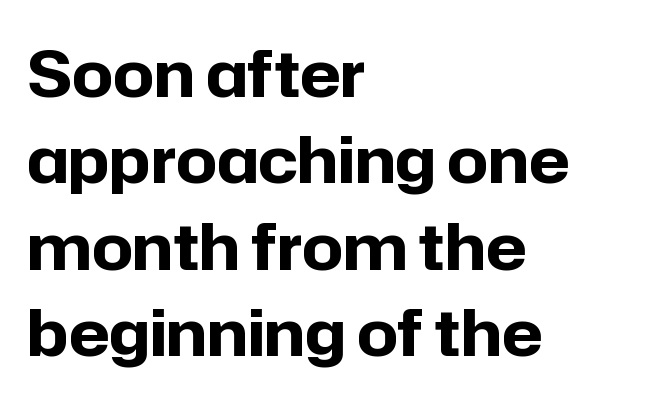
{"serif": "no", "italic": "no", "bold": "yes", "weight": "bold", "width": "normal", "stroke_contrast": "low", "x_height": "medium", "monospaced": "no", "underline": "no", "align": "left", "line_spacing": "normal", "line_spacing_ratio": 1.35, "letter_spacing": "normal", "letter_spacing_em": 0.0, "glyph_px": 64}
